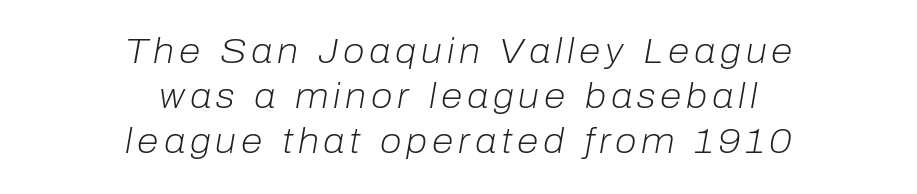
{"italic": "yes", "lean": "right", "slant_degrees": 10, "bold": "no", "weight": "light", "width": "normal", "stroke_contrast": "low", "x_height": "medium", "monospaced": "no", "underline": "no", "align": "center", "line_spacing": "normal", "line_spacing_ratio": 1.29, "glyph_px": 35}
